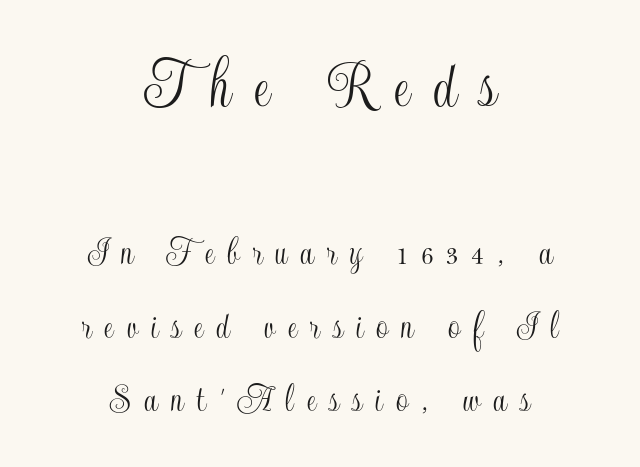
Q: Is the text italic (slanted)? A: Yes.
Q: Is the text underlined? A: No.
Q: How is the paragraph aligned? A: Centered.
Q: Is the spacing between letters normal or unusually wide? A: Unusually wide.
Q: Which block of text is set in a larger size, the first (top) or the second (bottom)? A: The first (top) one.
Q: Width (condensed, normal, or wide)? A: Condensed.
Q: x-height? A: Small.
Q: Monospaced? A: No.
